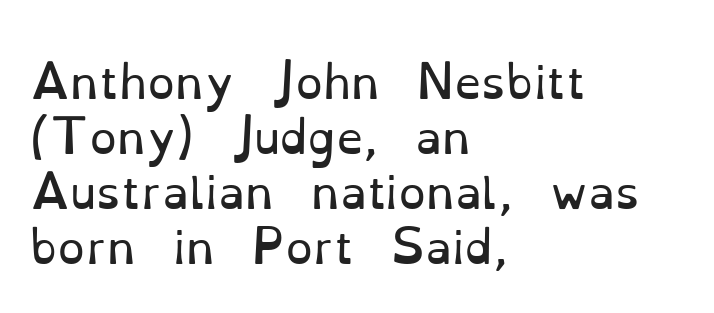
{"serif": "yes", "italic": "no", "bold": "no", "weight": "regular", "width": "normal", "stroke_contrast": "low", "x_height": "small", "monospaced": "no", "underline": "no", "align": "left", "line_spacing": "normal", "line_spacing_ratio": 1.25, "letter_spacing": "normal", "letter_spacing_em": 0.0, "glyph_px": 44}
